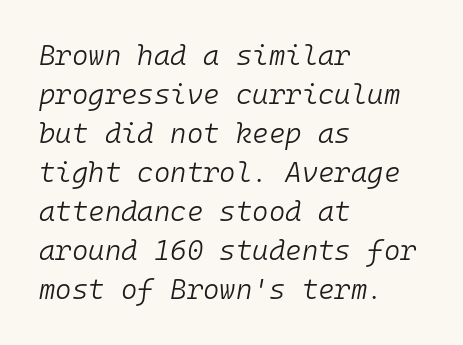
These lines stack with their left ends in a neat column. No letter is thick-stroked: the sample isn't bold. A typesetter would call this leading conventional body-copy spacing. This sample has the even, mechanical cadence of fixed-width lettering. Compared with ordinary roman type, these characters are visibly tilted. Underline: absent.
